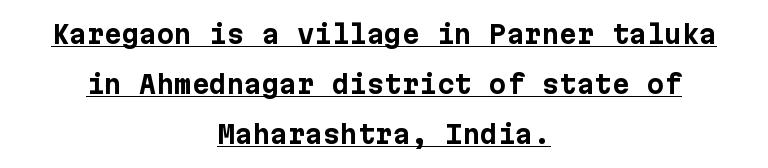
{"italic": "no", "bold": "yes", "underline": "yes", "align": "center", "line_spacing": "loose", "line_spacing_ratio": 2.0, "letter_spacing": "normal", "letter_spacing_em": 0.0, "glyph_px": 25}
